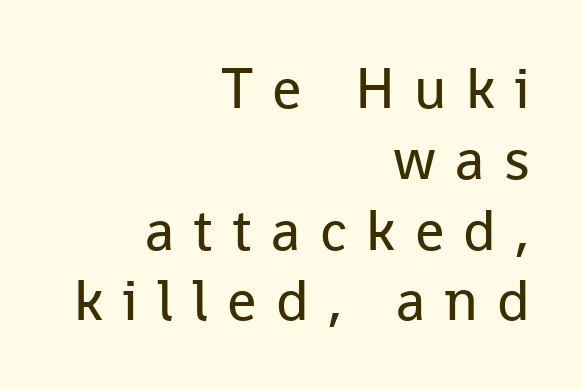
{"serif": "no", "italic": "no", "bold": "no", "weight": "regular", "width": "normal", "stroke_contrast": "low", "x_height": "medium", "monospaced": "no", "underline": "no", "align": "right", "line_spacing_ratio": 1.22, "letter_spacing": "wide", "letter_spacing_em": 0.33, "glyph_px": 58}
